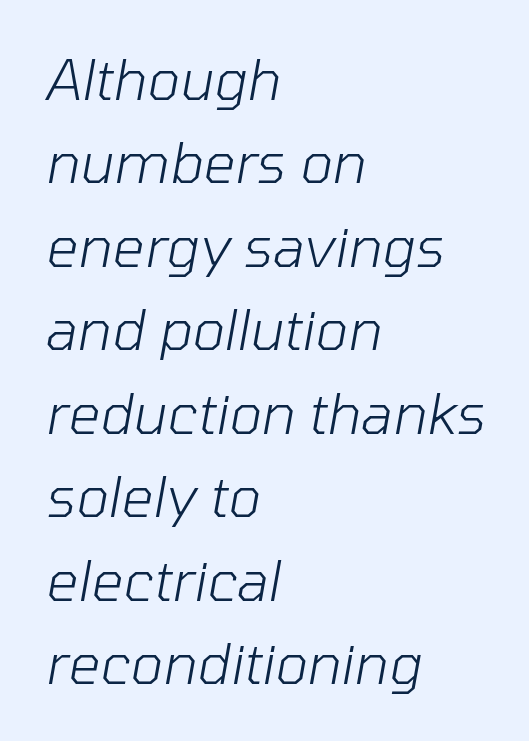
The image shows 56 px light type, italic (leaning right); set left-aligned, normal line spacing (1.49x), normal letter spacing, not underlined; low stroke contrast and a medium x-height.
